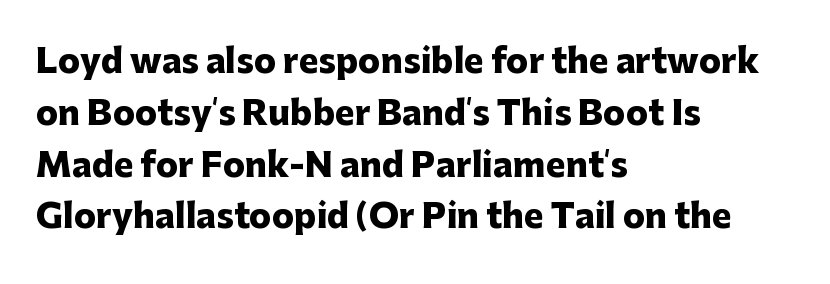
{"serif": "no", "italic": "no", "bold": "yes", "weight": "heavy", "width": "normal", "stroke_contrast": "low", "x_height": "medium", "monospaced": "no", "underline": "no", "align": "left", "line_spacing": "normal", "line_spacing_ratio": 1.57, "letter_spacing": "normal", "letter_spacing_em": 0.0, "glyph_px": 33}
